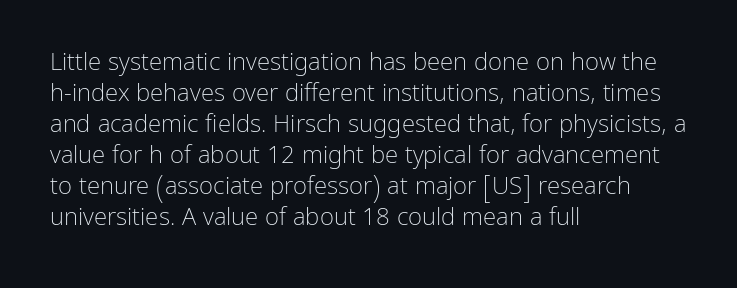
{"italic": "no", "bold": "no", "underline": "no", "align": "left", "line_spacing": "normal", "line_spacing_ratio": 1.29, "letter_spacing": "normal", "letter_spacing_em": 0.0, "glyph_px": 24}
